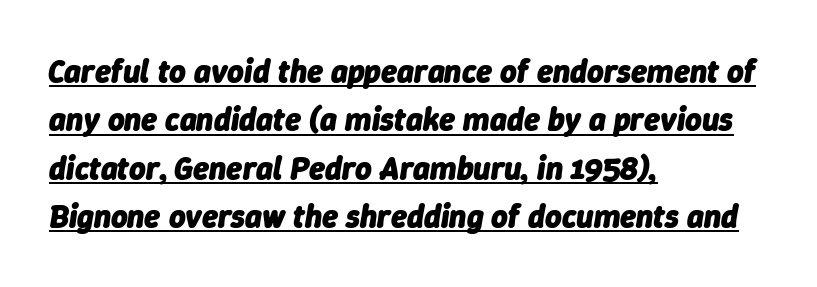
The image shows 32 px heavy type, italic (leaning right); set left-aligned, normal line spacing (1.51x), normal letter spacing, underlined; low stroke contrast and a medium x-height.
